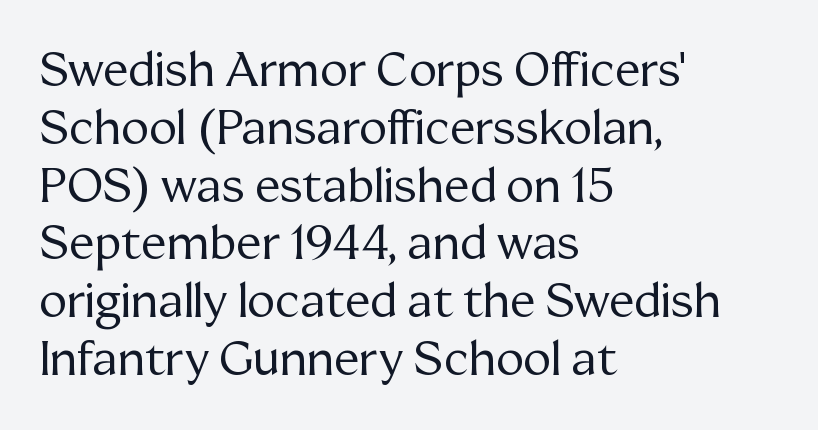
{"serif": "yes", "italic": "no", "bold": "no", "weight": "regular", "width": "normal", "stroke_contrast": "medium", "x_height": "medium", "monospaced": "no", "underline": "no", "align": "left", "line_spacing_ratio": 1.23, "letter_spacing": "normal", "letter_spacing_em": 0.0, "glyph_px": 47}
